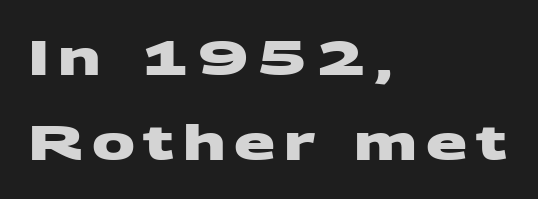
The image shows 48 px heavy, wide sans-serif type; set left-aligned, line spacing 1.77x, not underlined; medium stroke contrast and a large x-height.
